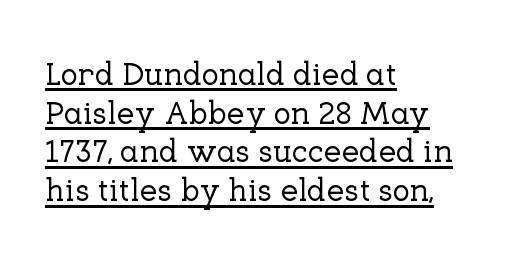
The image shows 32 px serif type, upright; set left-aligned, line spacing 1.21x, normal letter spacing, underlined; low stroke contrast and a medium x-height.
